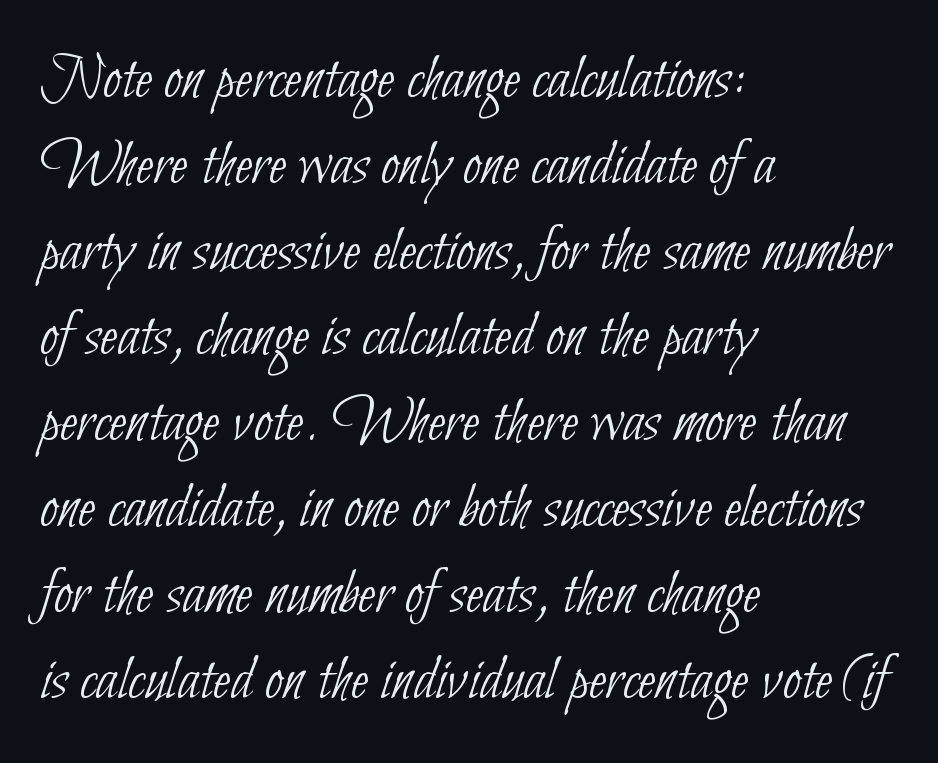
The image shows 65 px thin, condensed sans-serif type; set left-aligned, normal line spacing (1.32x), normal letter spacing, not underlined; low stroke contrast and a small x-height.
